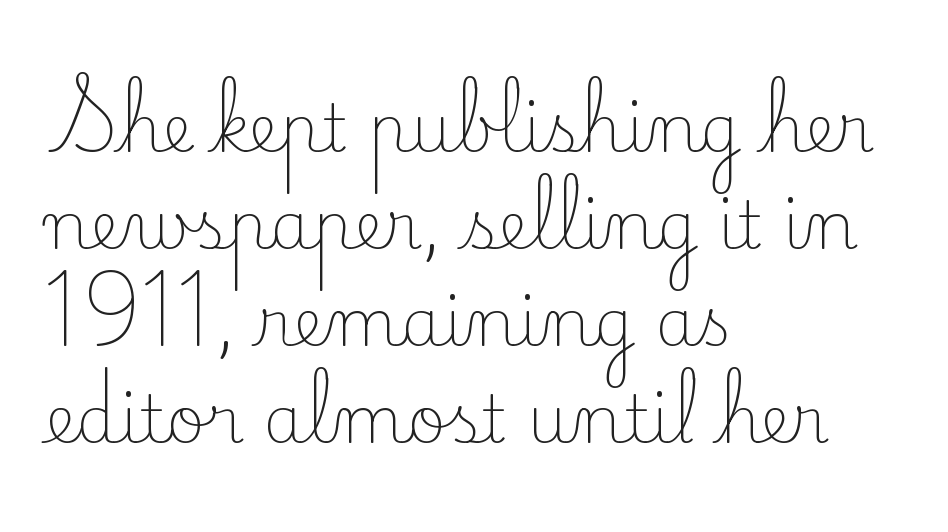
The image shows 66 px light serif type, upright; set left-aligned, normal line spacing (1.47x), normal letter spacing, not underlined; low stroke contrast and a small x-height.
